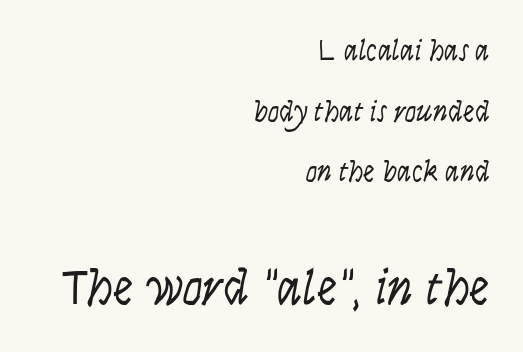
{"serif": "no", "bold": "no", "weight": "light", "width": "condensed", "stroke_contrast": "low", "x_height": "large", "monospaced": "no", "underline": "no", "align": "right", "line_spacing": "loose", "line_spacing_ratio": 2.09, "letter_spacing": "normal", "letter_spacing_em": 0.0, "larger_block": "second", "size_ratio": 1.76, "glyph_px": 51}
